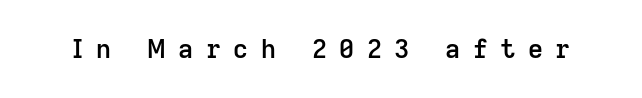
The image shows 26 px text type, upright; set unusually wide letter spacing (+0.48 em), not underlined.
